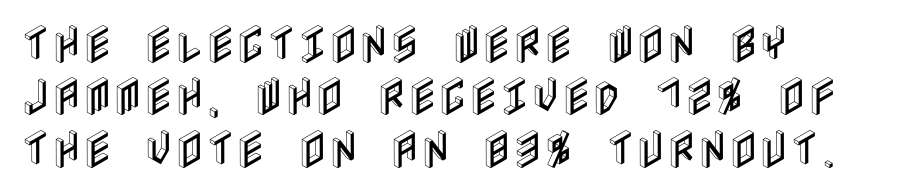
{"italic": "no", "width": "condensed", "x_height": "large", "underline": "no", "align": "left", "line_spacing": "normal", "line_spacing_ratio": 1.25, "letter_spacing": "normal", "letter_spacing_em": 0.0, "glyph_px": 42}
